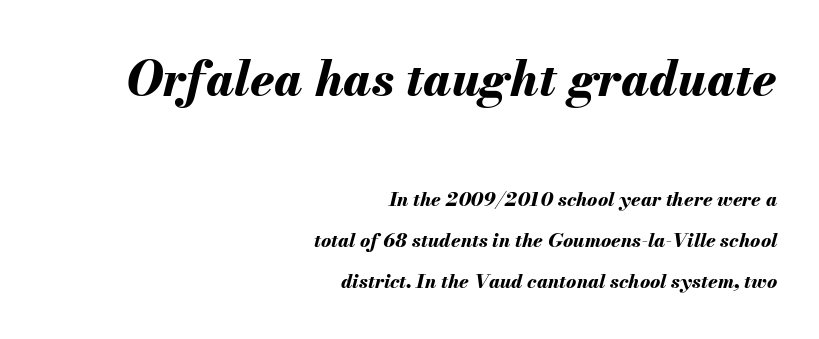
{"italic": "yes", "lean": "right", "slant_degrees": 13, "bold": "yes", "weight": "bold", "width": "normal", "stroke_contrast": "medium", "x_height": "small", "monospaced": "no", "underline": "no", "align": "right", "line_spacing": "loose", "line_spacing_ratio": 2.16, "letter_spacing": "normal", "letter_spacing_em": 0.0, "larger_block": "first", "size_ratio": 2.53, "glyph_px": 48}
